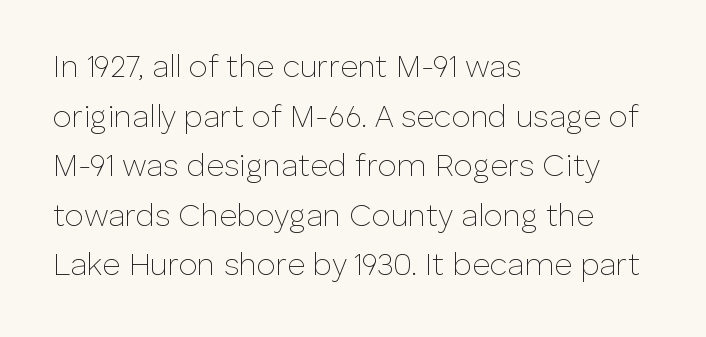
Q: Is the text bold? A: No.
Q: Is the text italic (slanted)? A: No, it is upright.
Q: Is the typeface a serif or a sans-serif typeface? A: Sans-serif.
Q: Is the text underlined? A: No.
Q: How is the paragraph aligned? A: Left-aligned.
Q: Is the spacing between letters normal or unusually wide? A: Normal.
Q: Is the spacing between lines tight, normal or loose? A: Normal.
Q: Width (condensed, normal, or wide)? A: Normal.
Q: Stroke contrast? A: Low.
Q: x-height? A: Medium.
Q: Monospaced? A: No.
